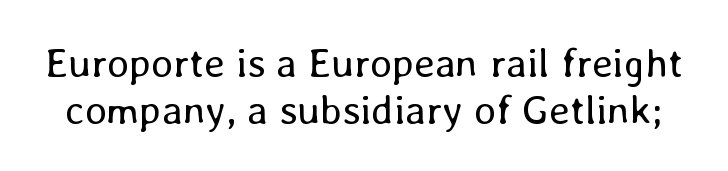
{"italic": "no", "bold": "no", "weight": "regular", "width": "normal", "stroke_contrast": "low", "x_height": "medium", "monospaced": "no", "underline": "no", "line_spacing": "tight", "line_spacing_ratio": 1.14, "letter_spacing": "normal", "letter_spacing_em": 0.0, "glyph_px": 41}
